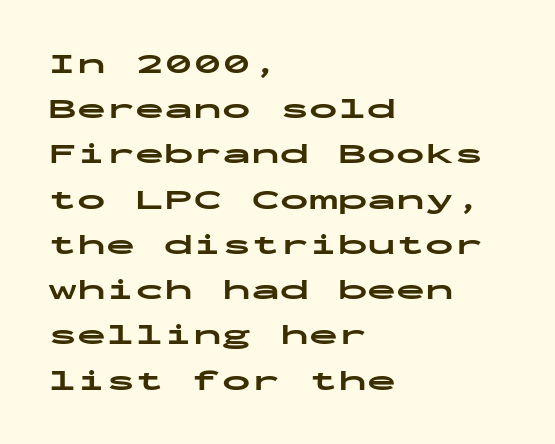
The image shows 29 px bold, wide sans-serif type, upright, monospaced; set left-aligned, normal line spacing (1.56x), normal letter spacing, not underlined; low stroke contrast and a medium x-height.
